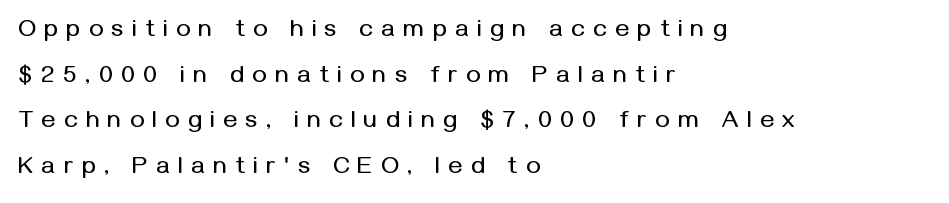
The image shows 24 px text type, upright; set left-aligned, loose line spacing (1.9x), unusually wide letter spacing (+0.36 em), not underlined.
